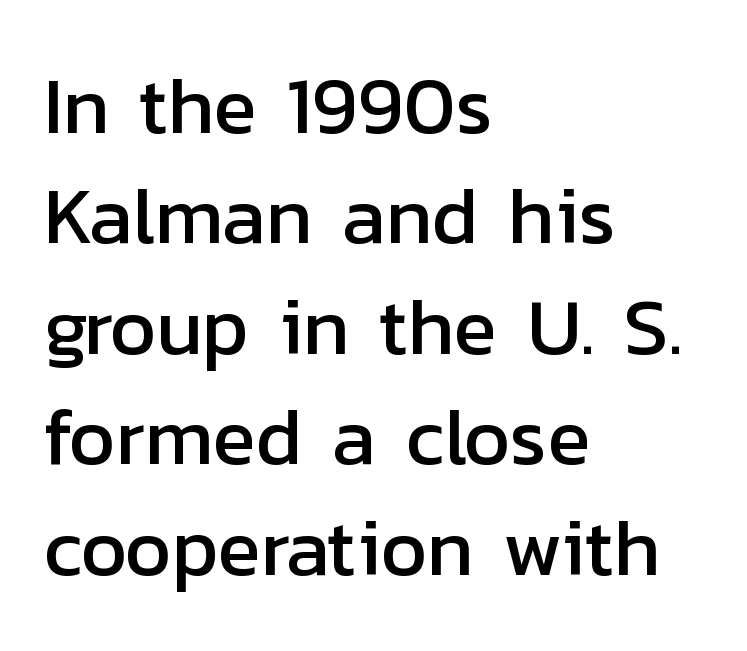
Q: Is the text italic (slanted)? A: No, it is upright.
Q: Is the typeface a serif or a sans-serif typeface? A: Sans-serif.
Q: Is the text underlined? A: No.
Q: How is the paragraph aligned? A: Left-aligned.
Q: Is the spacing between letters normal or unusually wide? A: Normal.
Q: Is the spacing between lines tight, normal or loose? A: Normal.
Q: Width (condensed, normal, or wide)? A: Normal.
Q: Stroke contrast? A: Low.
Q: x-height? A: Medium.
Q: Monospaced? A: No.
